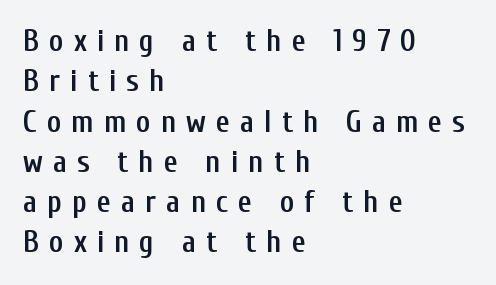
Q: Is the text bold? A: Semi-bold.
Q: Is the text italic (slanted)? A: No, it is upright.
Q: Is the typeface a serif or a sans-serif typeface? A: Sans-serif.
Q: Is the text underlined? A: No.
Q: How is the paragraph aligned? A: Left-aligned.
Q: Is the spacing between letters normal or unusually wide? A: Unusually wide.
Q: Is the spacing between lines tight, normal or loose? A: Normal.
Q: Width (condensed, normal, or wide)? A: Condensed.
Q: Stroke contrast? A: Low.
Q: x-height? A: Medium.
Q: Monospaced? A: No.
